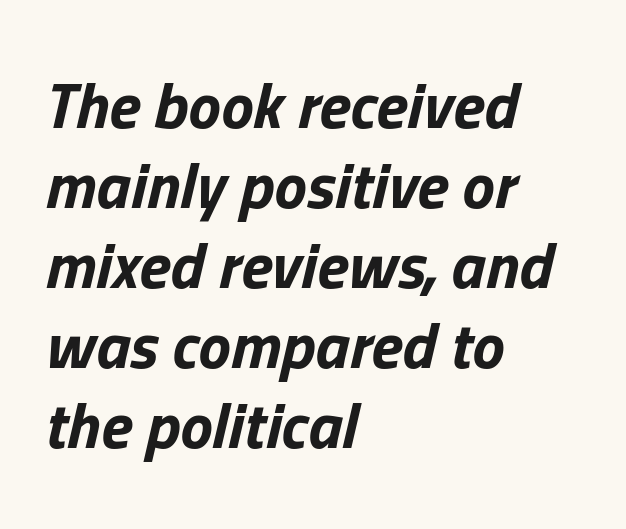
The image shows 65 px bold type, italic (leaning right); set left-aligned, line spacing 1.23x, normal letter spacing, not underlined; low stroke contrast and a medium x-height.
